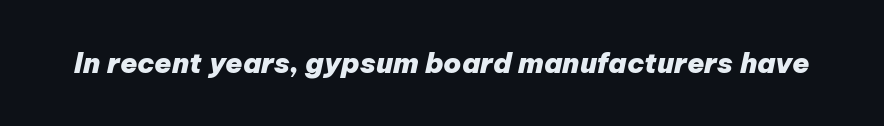
Q: Is the text bold? A: Yes.
Q: Is the text italic (slanted)? A: Yes, it leans right by about 12 degrees.
Q: Is the text underlined? A: No.
Q: Is the spacing between letters normal or unusually wide? A: Normal.
Q: Width (condensed, normal, or wide)? A: Normal.
Q: Stroke contrast? A: Low.
Q: x-height? A: Medium.
Q: Monospaced? A: No.
